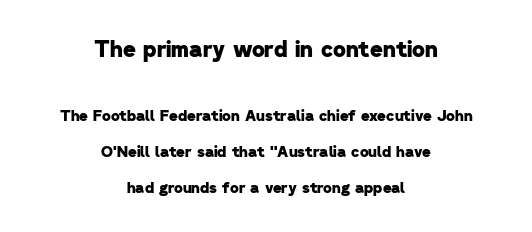
{"bold": "yes", "underline": "no", "align": "center", "line_spacing": "loose", "line_spacing_ratio": 2.42, "letter_spacing": "normal", "letter_spacing_em": 0.0, "larger_block": "first", "size_ratio": 1.47, "glyph_px": 22}
